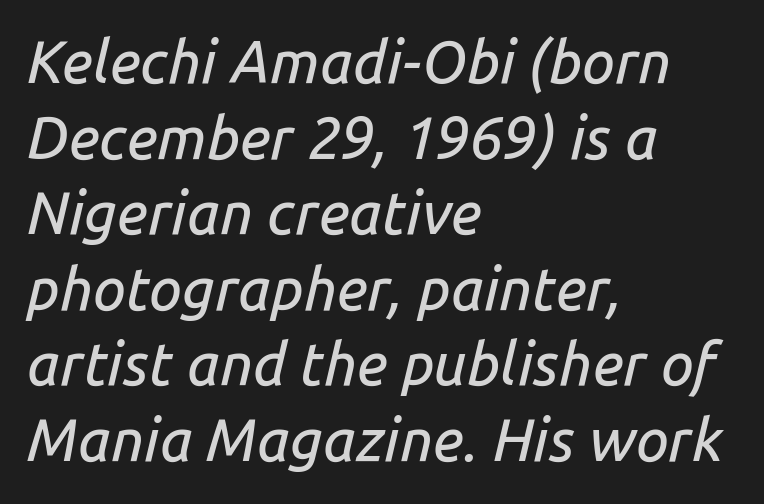
Q: Is the text italic (slanted)? A: Yes, it leans right by about 14 degrees.
Q: Is the text underlined? A: No.
Q: How is the paragraph aligned? A: Left-aligned.
Q: Is the spacing between letters normal or unusually wide? A: Normal.
Q: Is the spacing between lines tight, normal or loose? A: Normal.
Q: Width (condensed, normal, or wide)? A: Normal.
Q: Stroke contrast? A: Low.
Q: x-height? A: Medium.
Q: Monospaced? A: No.
